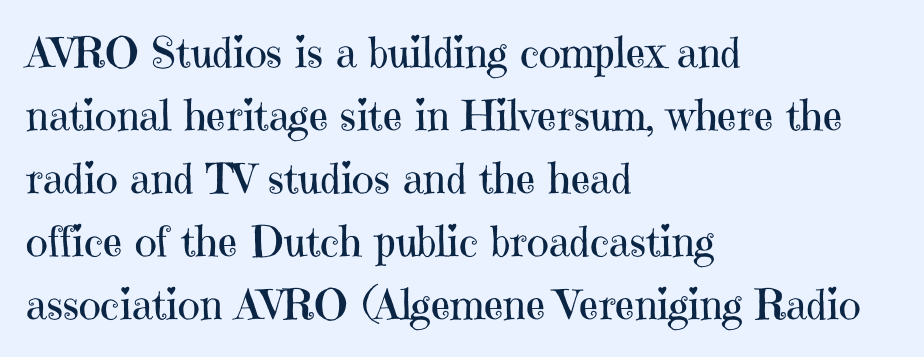
Serifs: yes, visible at the terminals of the letterforms. Line beginnings align vertically; line endings do not. Does the lettering tilt? It doesn't — this is upright. Compared with a typical body face, this is equally light or lighter still. These lines are rendered in a variable-pitch font.
